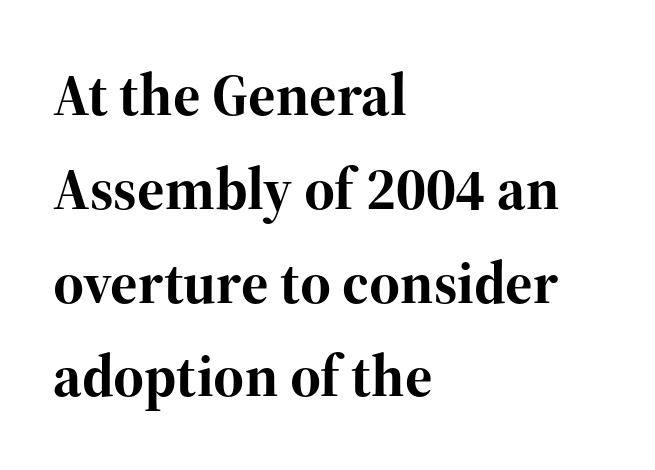
Q: Is the text bold? A: Yes.
Q: Is the text italic (slanted)? A: No, it is upright.
Q: Is the typeface a serif or a sans-serif typeface? A: Serif.
Q: Is the text underlined? A: No.
Q: How is the paragraph aligned? A: Left-aligned.
Q: Is the spacing between letters normal or unusually wide? A: Normal.
Q: Is the spacing between lines tight, normal or loose? A: Normal.
Q: Width (condensed, normal, or wide)? A: Normal.
Q: Stroke contrast? A: High.
Q: x-height? A: Medium.
Q: Monospaced? A: No.
